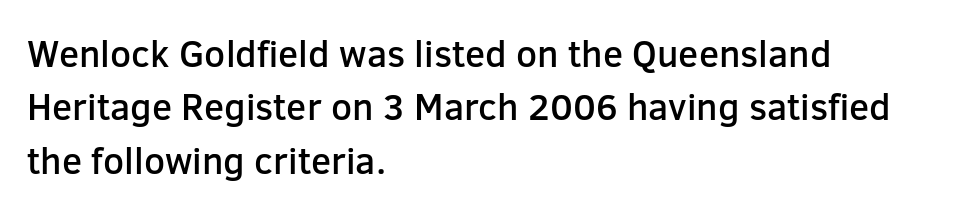
Q: Is the text bold? A: Semi-bold.
Q: Is the text italic (slanted)? A: No, it is upright.
Q: Is the typeface a serif or a sans-serif typeface? A: Sans-serif.
Q: Is the text underlined? A: No.
Q: How is the paragraph aligned? A: Left-aligned.
Q: Is the spacing between letters normal or unusually wide? A: Normal.
Q: Is the spacing between lines tight, normal or loose? A: Normal.
Q: Width (condensed, normal, or wide)? A: Normal.
Q: Stroke contrast? A: Low.
Q: x-height? A: Medium.
Q: Monospaced? A: No.
